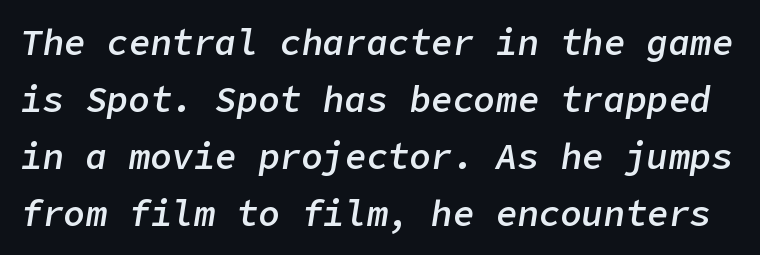
{"italic": "yes", "lean": "right", "slant_degrees": 9, "bold": "semi", "weight": "semibold", "width": "normal", "stroke_contrast": "low", "x_height": "medium", "underline": "no", "line_spacing": "normal", "line_spacing_ratio": 1.58, "letter_spacing": "normal", "letter_spacing_em": 0.0, "glyph_px": 36}
